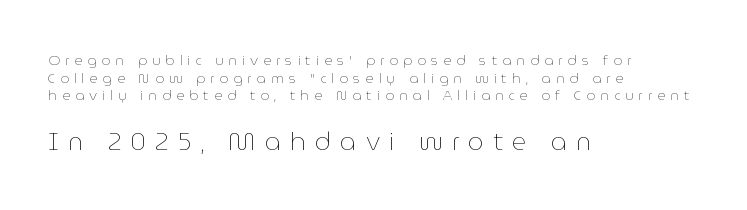
A clean baseline with only descenders dipping below it. Nothing heavy about these letters — not bold at all. Size hierarchy here favors the trailing block over the leading one. Short and long lines alike share a common starting point at left. Vertical strokes here are truly vertical.
